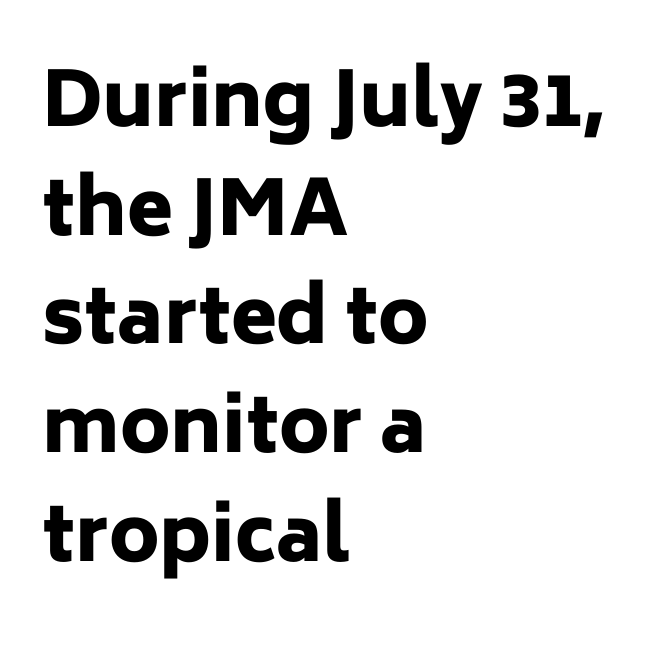
{"serif": "no", "italic": "no", "bold": "yes", "weight": "heavy", "width": "normal", "stroke_contrast": "low", "x_height": "medium", "monospaced": "no", "underline": "no", "align": "left", "line_spacing": "normal", "line_spacing_ratio": 1.45, "letter_spacing": "normal", "letter_spacing_em": 0.0, "glyph_px": 75}
